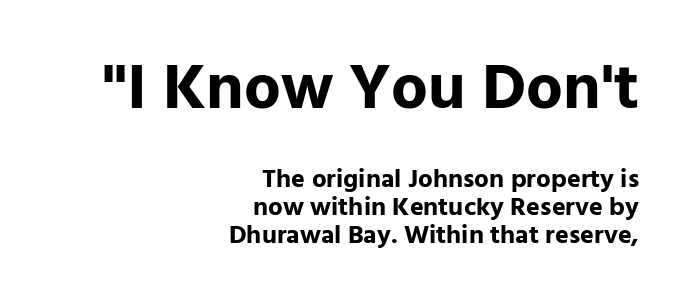
The letters advance in unequal steps, a hallmark of proportional type. The passage shown stacks its lines with hardly any gap. Quick note: underline off. The horizontal fit of the characters is conventional and even.
